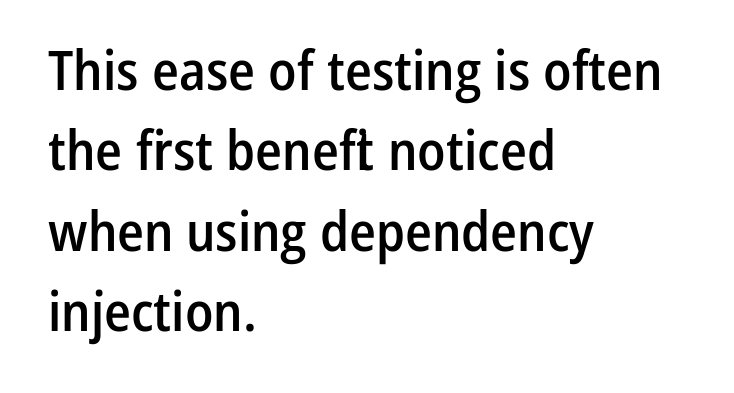
{"serif": "no", "italic": "no", "bold": "semi", "weight": "semibold", "width": "condensed", "stroke_contrast": "low", "x_height": "medium", "monospaced": "no", "underline": "no", "align": "left", "line_spacing": "normal", "line_spacing_ratio": 1.46, "letter_spacing": "normal", "letter_spacing_em": 0.0, "glyph_px": 55}
